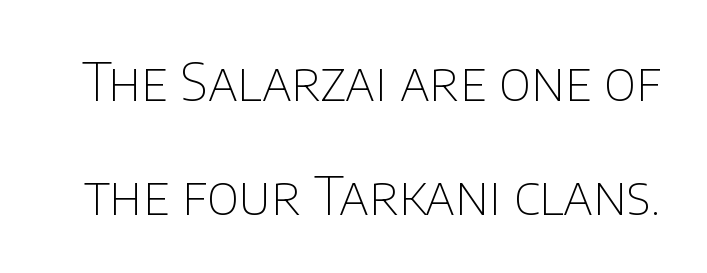
Q: Is the text bold? A: No.
Q: Is the text italic (slanted)? A: No, it is upright.
Q: Is the typeface a serif or a sans-serif typeface? A: Sans-serif.
Q: Is the text underlined? A: No.
Q: Is the spacing between letters normal or unusually wide? A: Normal.
Q: Is the spacing between lines tight, normal or loose? A: Loose.
Q: Width (condensed, normal, or wide)? A: Normal.
Q: Stroke contrast? A: Low.
Q: x-height? A: Large.
Q: Monospaced? A: No.
